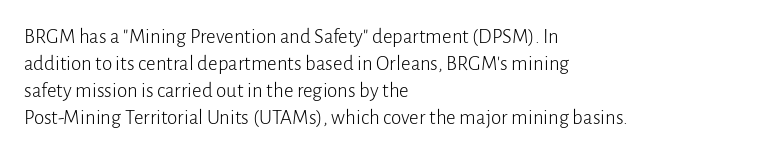
These lines keep a tight, regular rhythm from letter to letter. The rows are spaced the way most documents space them. Nothing heavy about these letters — not bold at all. A roman cut, with each character standing at attention. Check under the words: just untouched page. All the whitespace from short lines collects on the right.
